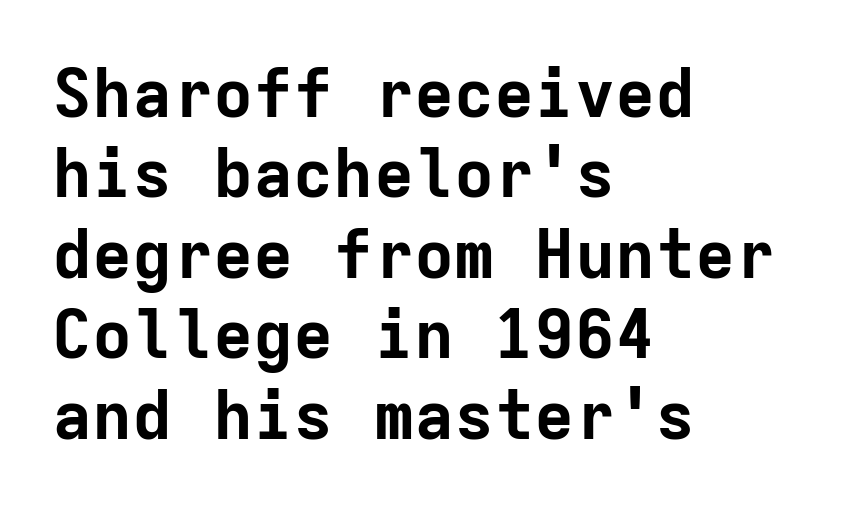
The image shows 67 px bold sans-serif type, upright, monospaced; set left-aligned, line spacing 1.2x, normal letter spacing, not underlined; low stroke contrast and a medium x-height.
